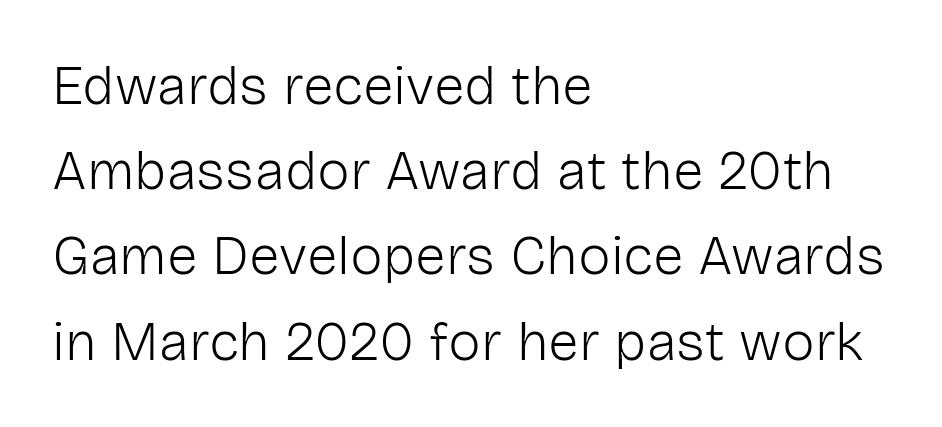
The image shows 55 px light sans-serif type, upright; set left-aligned, normal line spacing (1.55x), normal letter spacing, not underlined; low stroke contrast and a medium x-height.
